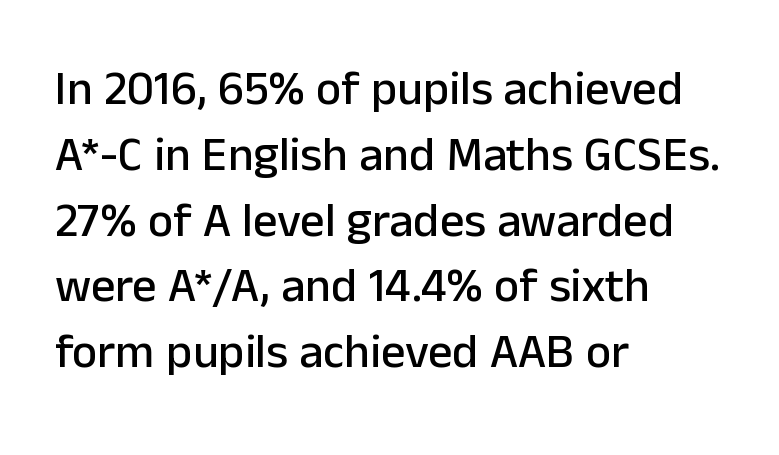
{"serif": "no", "italic": "no", "width": "normal", "stroke_contrast": "low", "x_height": "medium", "monospaced": "no", "underline": "no", "align": "left", "line_spacing": "normal", "line_spacing_ratio": 1.37, "letter_spacing": "normal", "letter_spacing_em": 0.0, "glyph_px": 48}
